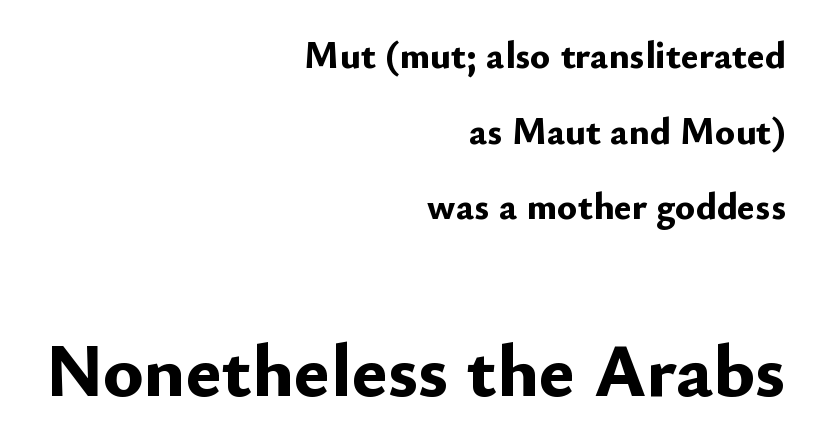
{"serif": "no", "italic": "no", "bold": "yes", "weight": "bold", "width": "normal", "stroke_contrast": "low", "x_height": "small", "monospaced": "no", "underline": "no", "align": "right", "line_spacing": "loose", "line_spacing_ratio": 1.99, "letter_spacing": "normal", "letter_spacing_em": 0.0, "larger_block": "second", "size_ratio": 2.0, "glyph_px": 76}
